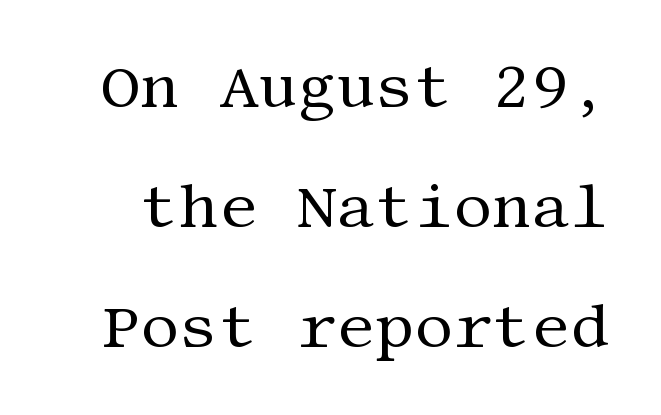
{"serif": "yes", "italic": "no", "bold": "no", "weight": "regular", "width": "normal", "stroke_contrast": "medium", "x_height": "large", "underline": "no", "line_spacing": "loose", "line_spacing_ratio": 1.97, "letter_spacing": "normal", "letter_spacing_em": 0.0, "glyph_px": 61}
